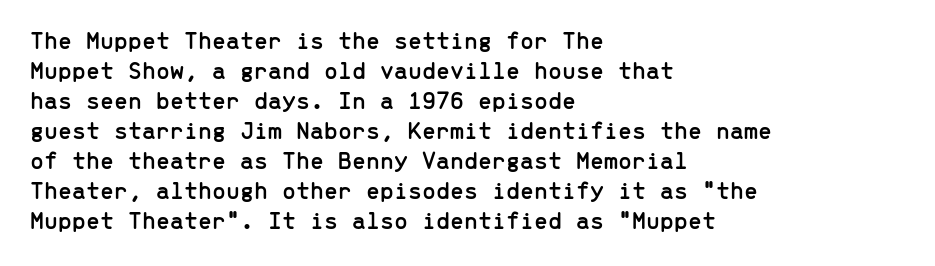
Italic? Not at all — the glyphs are vertical. Only glyphs here, with clear space below each row. Does the copy run flush right? No — it runs flush left. The letters sit at their default tracking, neither squeezed nor spread.
